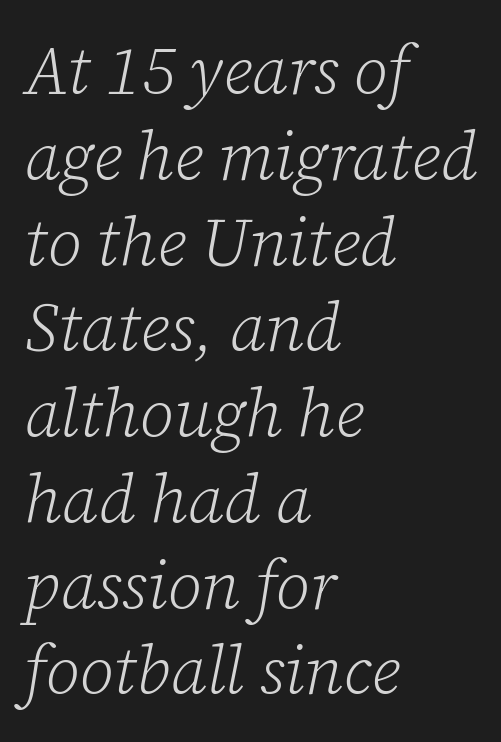
The axis of the letterforms is tilted away from vertical. Horizontally, the lines are justified to the leading edge only. In terms of letterform style, serifs are clearly present. Type without underlining. Horizontal bands of white between lines are of average thickness.
